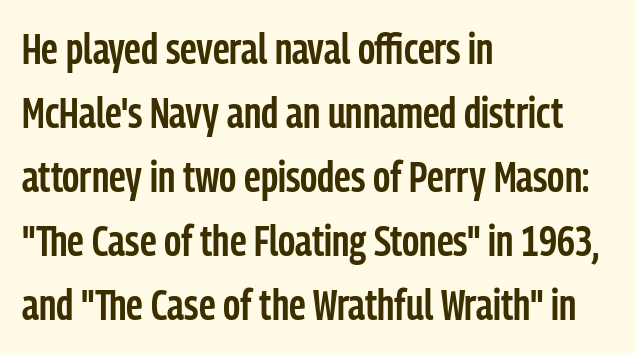
The image shows 43 px semibold, condensed sans-serif type, upright; set left-aligned, normal line spacing (1.49x), normal letter spacing, not underlined; low stroke contrast and a medium x-height.
